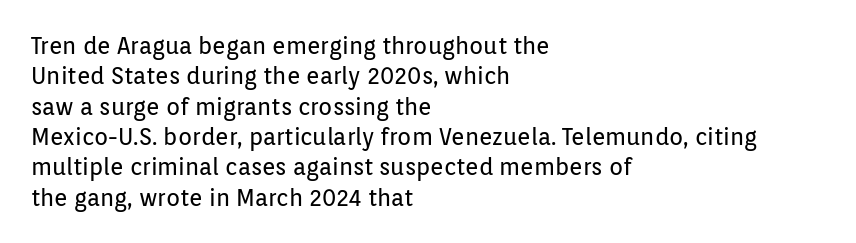
The image shows 23 px text type, upright; set left-aligned, normal line spacing (1.32x), normal letter spacing, not underlined.
